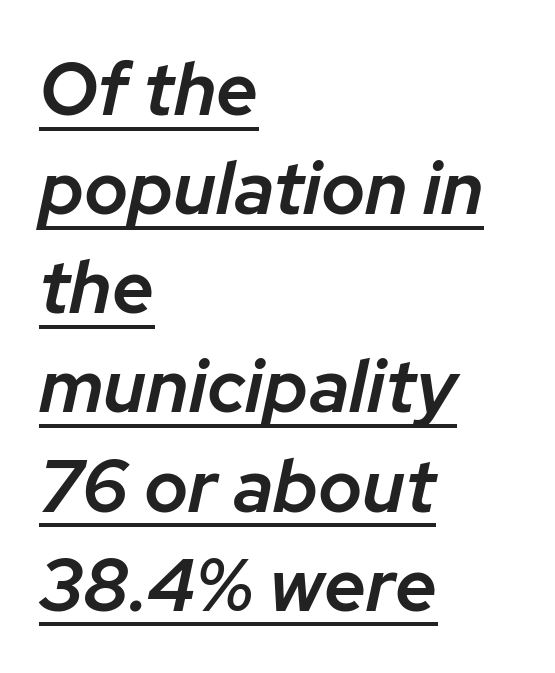
The image shows 74 px semibold type, italic (leaning right); set left-aligned, normal line spacing (1.34x), normal letter spacing, underlined; low stroke contrast and a medium x-height.
